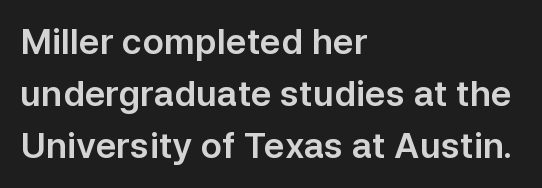
Q: Is the text italic (slanted)? A: No, it is upright.
Q: Is the typeface a serif or a sans-serif typeface? A: Sans-serif.
Q: Is the text underlined? A: No.
Q: How is the paragraph aligned? A: Left-aligned.
Q: Is the spacing between letters normal or unusually wide? A: Normal.
Q: Is the spacing between lines tight, normal or loose? A: Normal.
Q: Width (condensed, normal, or wide)? A: Normal.
Q: Stroke contrast? A: Low.
Q: x-height? A: Medium.
Q: Monospaced? A: No.
